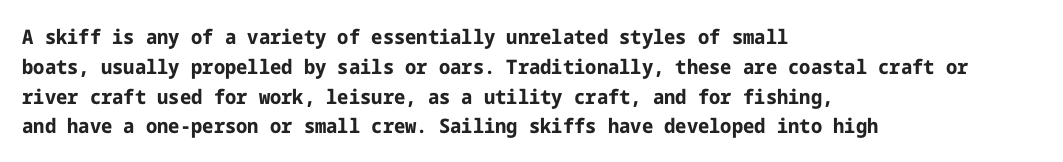
The image shows 20 px bold type, upright; set left-aligned, normal line spacing (1.49x), normal letter spacing, not underlined.
